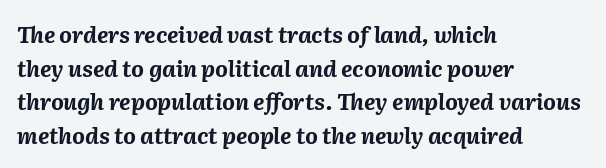
Q: Is the text bold? A: Yes.
Q: Is the text italic (slanted)? A: Yes, it leans right by about 2 degrees.
Q: Is the text underlined? A: No.
Q: How is the paragraph aligned? A: Left-aligned.
Q: Is the spacing between letters normal or unusually wide? A: Normal.
Q: Is the spacing between lines tight, normal or loose? A: Normal.
